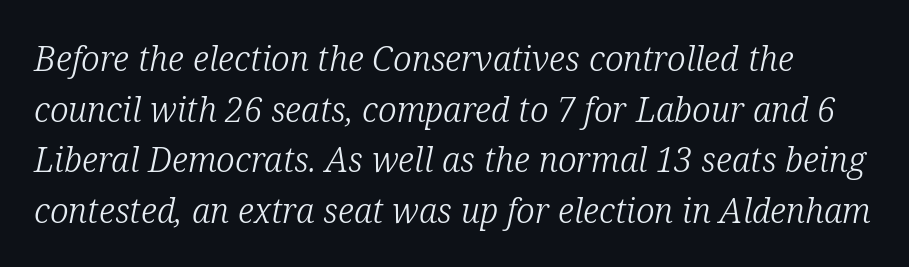
The rendering uses natural spacing where letterforms have individual widths. The strip under each line holds only bare page. The passage shown stacks its lines at a standard gap. Vertical stems look standard width or narrower in stroke.
